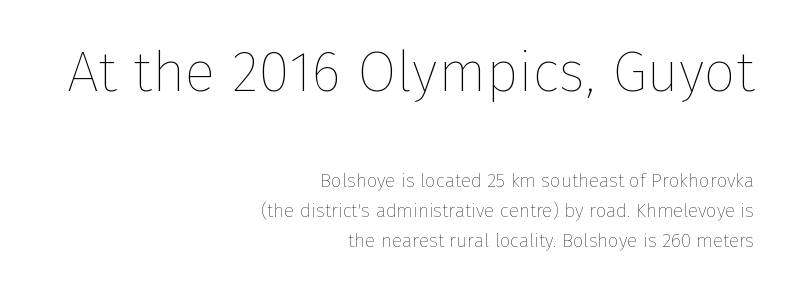
{"italic": "no", "bold": "no", "weight": "thin", "width": "normal", "stroke_contrast": "low", "x_height": "medium", "monospaced": "no", "underline": "no", "align": "right", "line_spacing": "normal", "line_spacing_ratio": 1.58, "letter_spacing": "normal", "letter_spacing_em": 0.0, "larger_block": "first", "size_ratio": 3.0, "glyph_px": 57}
